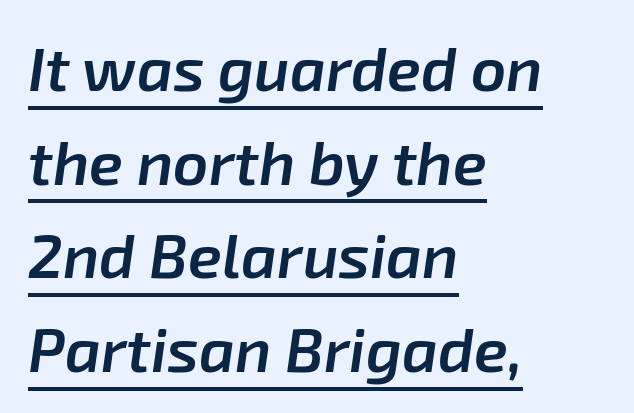
Q: Is the text bold? A: Semi-bold.
Q: Is the text italic (slanted)? A: Yes, it leans right by about 8 degrees.
Q: Is the text underlined? A: Yes.
Q: How is the paragraph aligned? A: Left-aligned.
Q: Is the spacing between letters normal or unusually wide? A: Normal.
Q: Is the spacing between lines tight, normal or loose? A: Normal.
Q: Width (condensed, normal, or wide)? A: Normal.
Q: Stroke contrast? A: Low.
Q: x-height? A: Medium.
Q: Monospaced? A: No.
